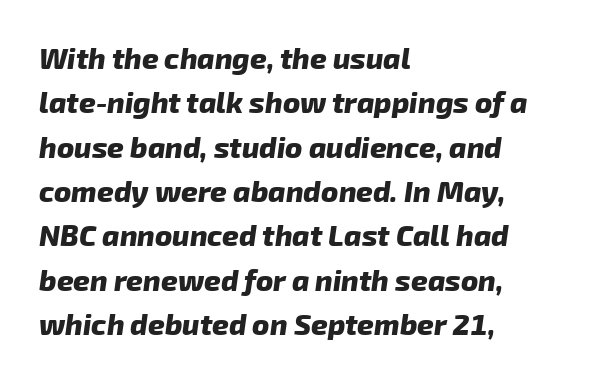
{"serif": "no", "bold": "yes", "weight": "heavy", "width": "normal", "stroke_contrast": "low", "x_height": "medium", "monospaced": "no", "underline": "no", "align": "left", "line_spacing": "normal", "line_spacing_ratio": 1.53, "letter_spacing": "normal", "letter_spacing_em": 0.0, "glyph_px": 29}
